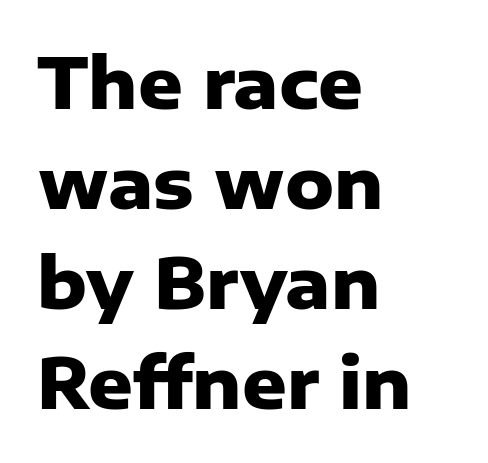
Honestly, the letter spacing is just normal — you wouldn't notice it. Descenders hang freely into open space. The glyphs in this specimen are sans serif. Reading down the block, your eye returns to a fixed left position each line. The lettering stays uniformly vertical, giving the passage a roman look. How heavy is the stroke? Heavy — this is a bold.
